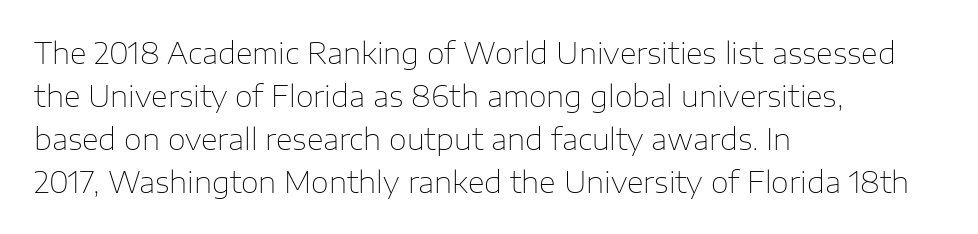
{"serif": "no", "italic": "no", "bold": "no", "weight": "thin", "width": "normal", "stroke_contrast": "low", "x_height": "medium", "monospaced": "no", "underline": "no", "align": "left", "line_spacing": "normal", "line_spacing_ratio": 1.48, "letter_spacing": "normal", "letter_spacing_em": 0.0, "glyph_px": 29}
